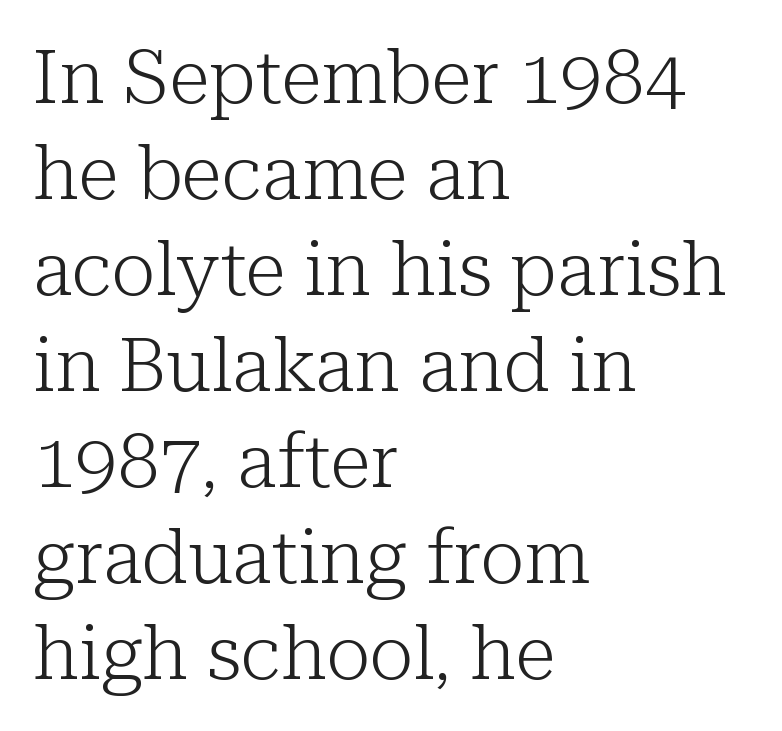
Q: Is the text bold? A: No.
Q: Is the text italic (slanted)? A: No, it is upright.
Q: Is the typeface a serif or a sans-serif typeface? A: Serif.
Q: Is the text underlined? A: No.
Q: How is the paragraph aligned? A: Left-aligned.
Q: Is the spacing between letters normal or unusually wide? A: Normal.
Q: Is the spacing between lines tight, normal or loose? A: Normal.
Q: Width (condensed, normal, or wide)? A: Normal.
Q: Stroke contrast? A: Low.
Q: x-height? A: Medium.
Q: Monospaced? A: No.
